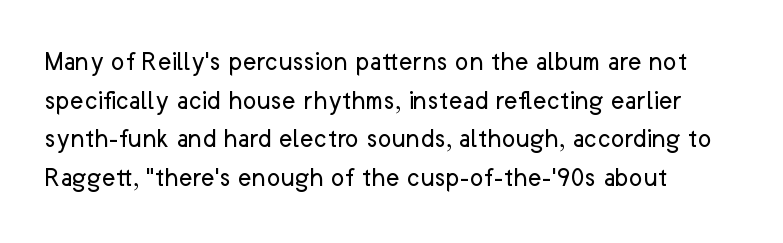
Q: Is the text bold? A: No.
Q: Is the text italic (slanted)? A: No, it is upright.
Q: Is the typeface a serif or a sans-serif typeface? A: Sans-serif.
Q: Is the text underlined? A: No.
Q: How is the paragraph aligned? A: Left-aligned.
Q: Is the spacing between letters normal or unusually wide? A: Normal.
Q: Is the spacing between lines tight, normal or loose? A: Normal.
Q: Width (condensed, normal, or wide)? A: Normal.
Q: Stroke contrast? A: Low.
Q: x-height? A: Medium.
Q: Monospaced? A: No.
